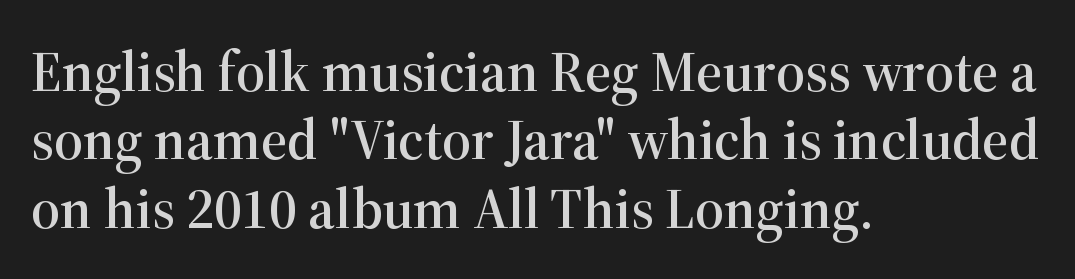
Q: Is the text italic (slanted)? A: No, it is upright.
Q: Is the typeface a serif or a sans-serif typeface? A: Serif.
Q: Is the text underlined? A: No.
Q: How is the paragraph aligned? A: Left-aligned.
Q: Is the spacing between letters normal or unusually wide? A: Normal.
Q: Width (condensed, normal, or wide)? A: Normal.
Q: Stroke contrast? A: High.
Q: x-height? A: Medium.
Q: Monospaced? A: No.
